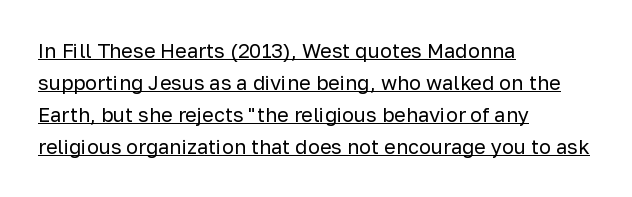
{"italic": "no", "bold": "no", "underline": "yes", "align": "left", "line_spacing": "normal", "line_spacing_ratio": 1.6, "letter_spacing": "normal", "letter_spacing_em": 0.0, "glyph_px": 20}
